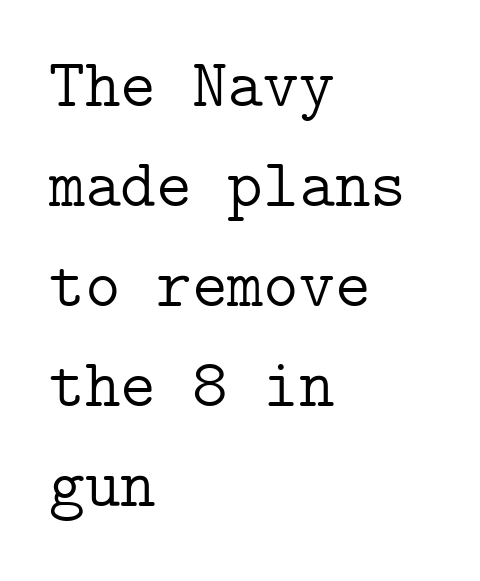
The image shows 68 px light serif type, upright; set left-aligned, normal line spacing (1.47x), normal letter spacing, not underlined; low stroke contrast and a medium x-height.
